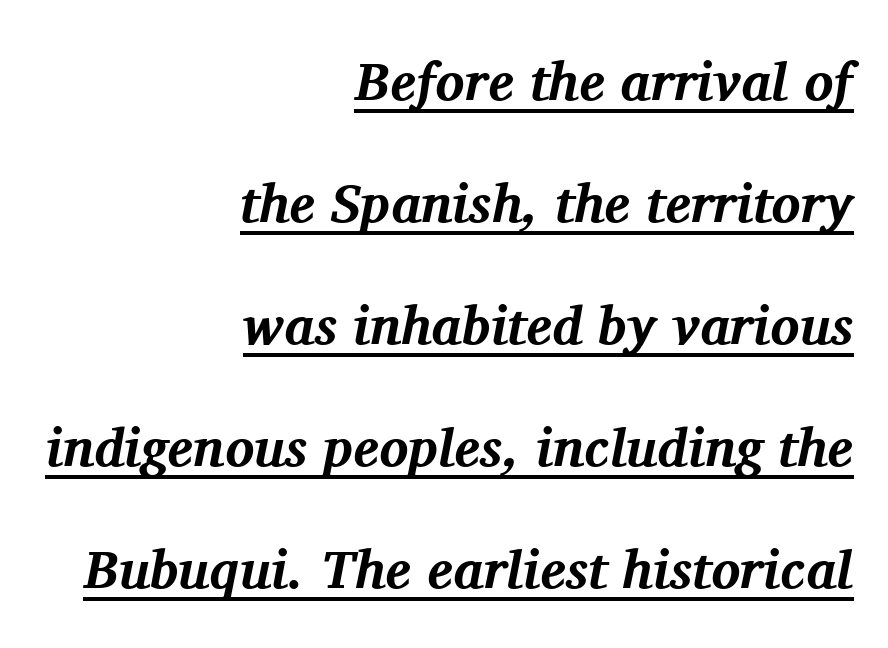
Default kerning and tracking; the words read as compact shapes. Bold? Absolutely — the strokes are thick and heavy. Compared with ordinary roman type, these characters are visibly tilted. Does the type have serifs? Yes, each stem ends in a small foot. Here the designer chose a conventional face with non-uniform glyph widths. In terms of leading, this rendering errs on the spacious side.
